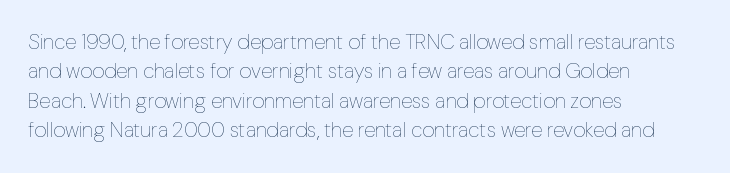
{"italic": "no", "bold": "no", "underline": "no", "align": "left", "line_spacing": "normal", "line_spacing_ratio": 1.4, "letter_spacing": "normal", "letter_spacing_em": 0.0, "glyph_px": 21}
